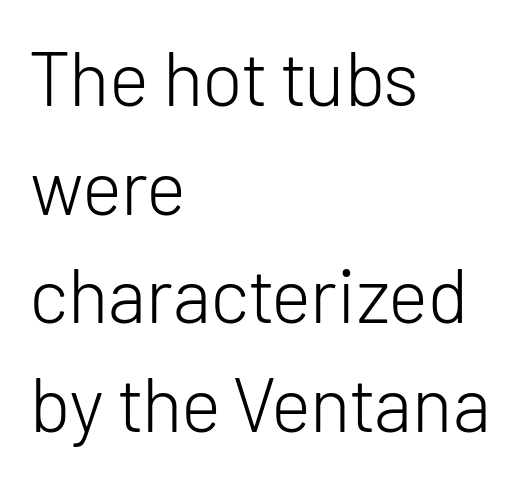
The image shows 76 px light sans-serif type, upright; set left-aligned, normal line spacing (1.43x), normal letter spacing, not underlined; low stroke contrast and a medium x-height.
